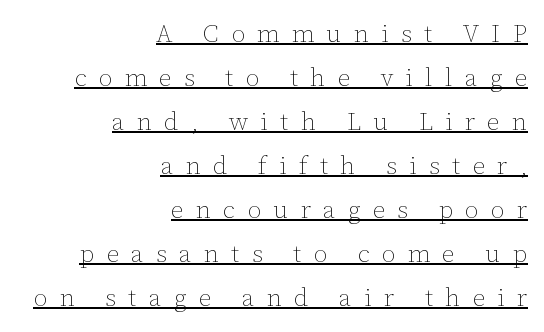
Q: Is the text bold? A: No.
Q: Is the text italic (slanted)? A: No, it is upright.
Q: Is the text underlined? A: Yes.
Q: How is the paragraph aligned? A: Right-aligned.
Q: Is the spacing between letters normal or unusually wide? A: Unusually wide.
